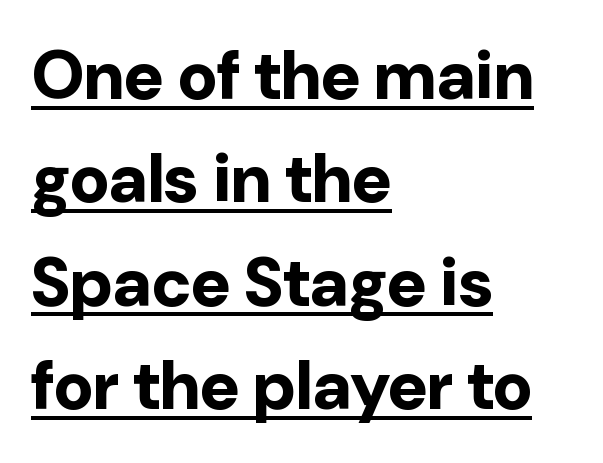
Note the varied advance widths — an 'i' is clearly narrower than an 'm'. These lines were composed using upright roman letters. Heavy-handed strokes throughout: this text is bold. Students, observe: this is what conventionally led text looks like. There is no visible air inserted between adjacent glyphs. Descenders here cross a horizontal rule under the line.
